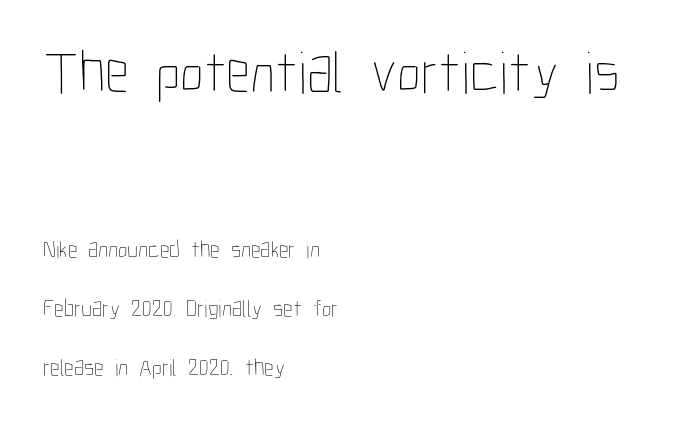
{"italic": "no", "bold": "no", "weight": "thin", "width": "condensed", "stroke_contrast": "low", "x_height": "medium", "monospaced": "no", "underline": "no", "align": "left", "line_spacing": "loose", "line_spacing_ratio": 2.44, "letter_spacing": "normal", "letter_spacing_em": 0.0, "larger_block": "first", "size_ratio": 2.5, "glyph_px": 60}
